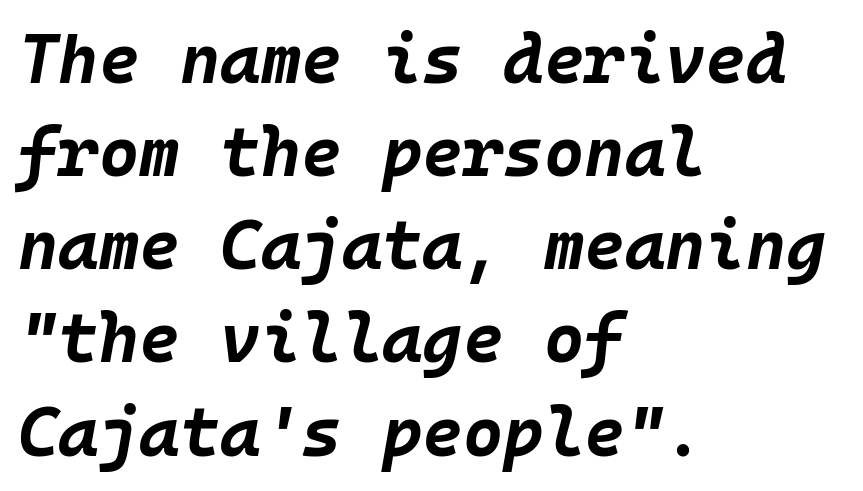
The image shows 69 px bold type, italic (leaning right), monospaced; set left-aligned, normal line spacing (1.35x), normal letter spacing, not underlined; low stroke contrast and a large x-height.
